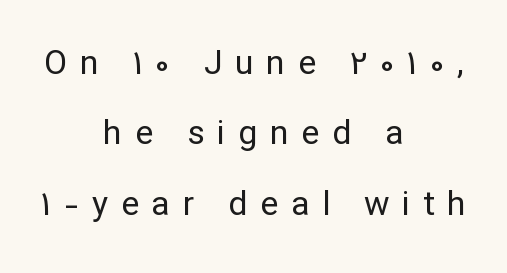
Is there much room between lines? Yes — plenty of vertical air separates them. Note: no serifs on the glyphs. No letter is thick-stroked: the sample isn't bold. The passage is arranged like a title page — every line centered.
